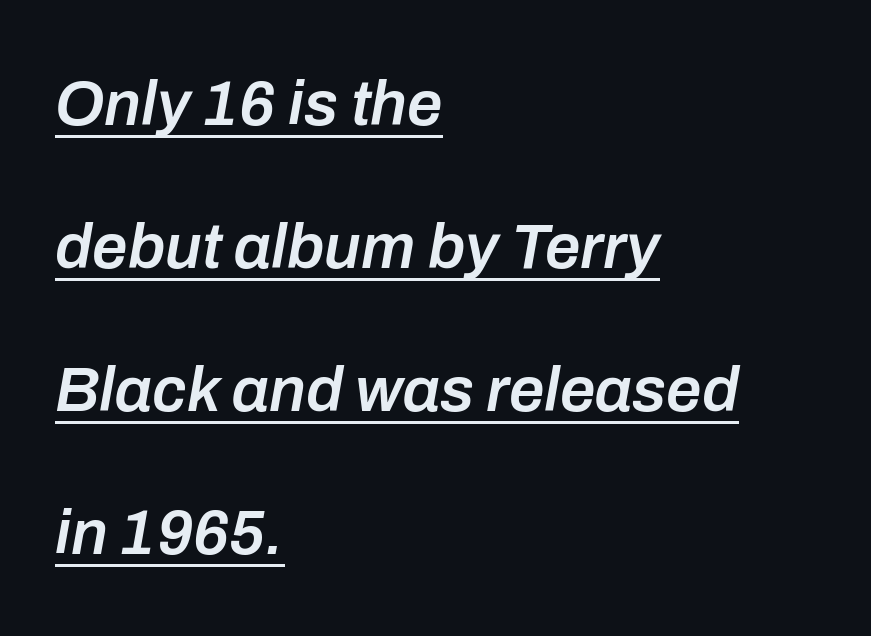
{"italic": "yes", "lean": "right", "slant_degrees": 10, "bold": "semi", "weight": "semibold", "width": "normal", "stroke_contrast": "low", "x_height": "medium", "monospaced": "no", "underline": "yes", "align": "left", "line_spacing": "loose", "line_spacing_ratio": 2.27, "letter_spacing": "normal", "letter_spacing_em": 0.0, "glyph_px": 63}
